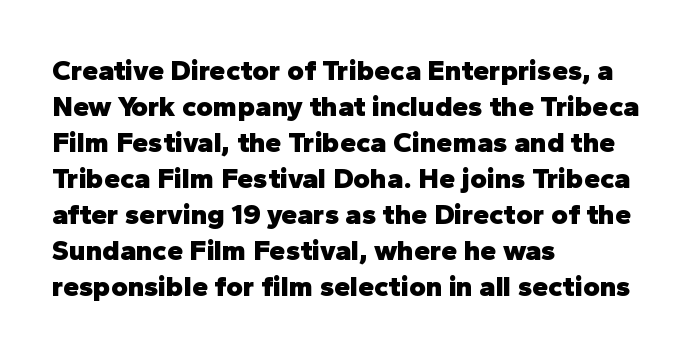
Q: Is the text bold? A: Yes.
Q: Is the text italic (slanted)? A: No, it is upright.
Q: Is the typeface a serif or a sans-serif typeface? A: Sans-serif.
Q: Is the text underlined? A: No.
Q: How is the paragraph aligned? A: Left-aligned.
Q: Is the spacing between letters normal or unusually wide? A: Normal.
Q: Width (condensed, normal, or wide)? A: Normal.
Q: Stroke contrast? A: Low.
Q: x-height? A: Medium.
Q: Monospaced? A: No.
